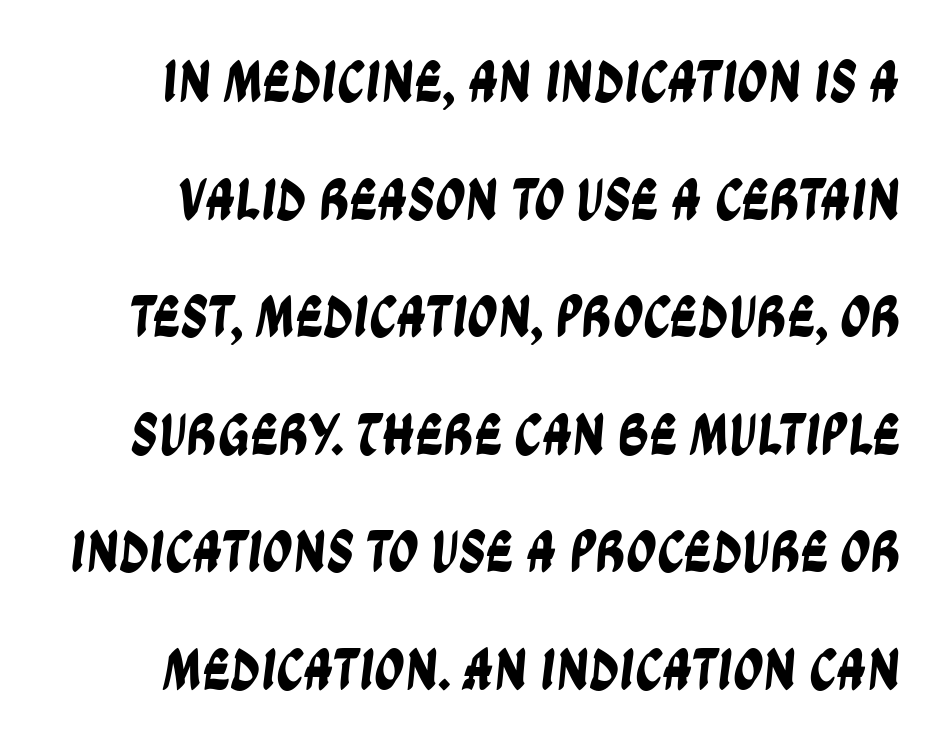
Q: Is the typeface a serif or a sans-serif typeface? A: Sans-serif.
Q: Is the text underlined? A: No.
Q: Is the spacing between letters normal or unusually wide? A: Normal.
Q: Is the spacing between lines tight, normal or loose? A: Loose.
Q: Width (condensed, normal, or wide)? A: Condensed.
Q: Stroke contrast? A: Low.
Q: x-height? A: Large.
Q: Monospaced? A: No.
